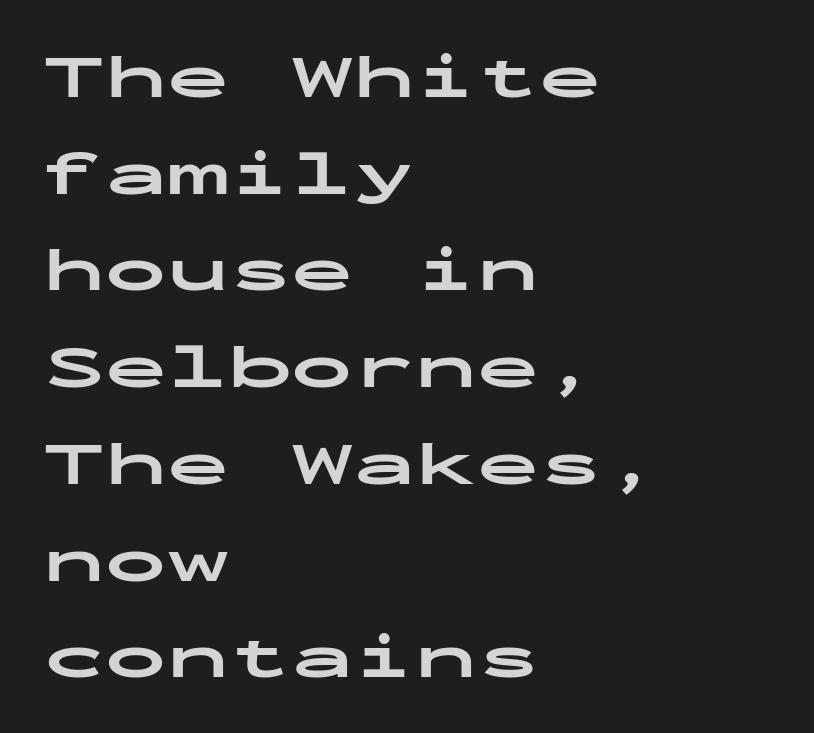
{"serif": "no", "italic": "no", "bold": "yes", "weight": "bold", "width": "wide", "stroke_contrast": "low", "x_height": "medium", "monospaced": "yes", "underline": "no", "align": "left", "line_spacing": "normal", "line_spacing_ratio": 1.56, "letter_spacing": "normal", "letter_spacing_em": 0.0, "glyph_px": 62}
